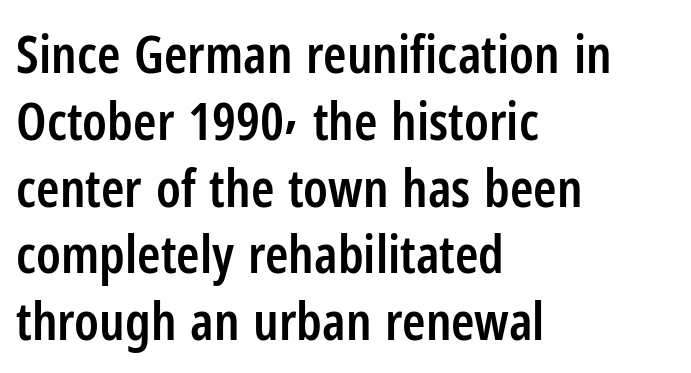
The rendering keeps characters at their native spacing. A typesetter would call this proportional, since set widths differ per character. The space directly below the letters is spotless. Leading: standard. Does the copy run flush right? No — it runs flush left.
